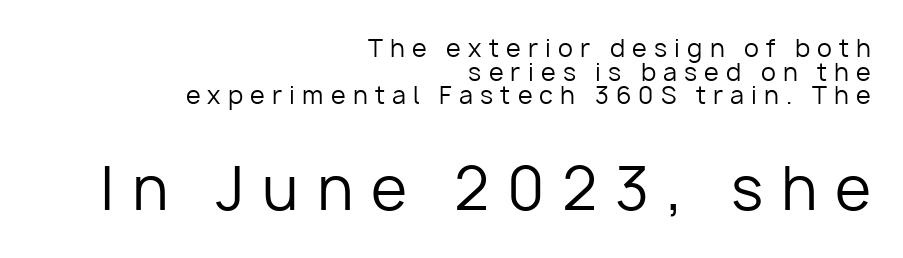
{"serif": "no", "italic": "no", "bold": "no", "weight": "regular", "width": "normal", "stroke_contrast": "low", "x_height": "medium", "monospaced": "no", "underline": "no", "align": "right", "line_spacing": "tight", "line_spacing_ratio": 0.98, "letter_spacing": "wide", "letter_spacing_em": 0.3, "larger_block": "second", "size_ratio": 2.46, "glyph_px": 59}
